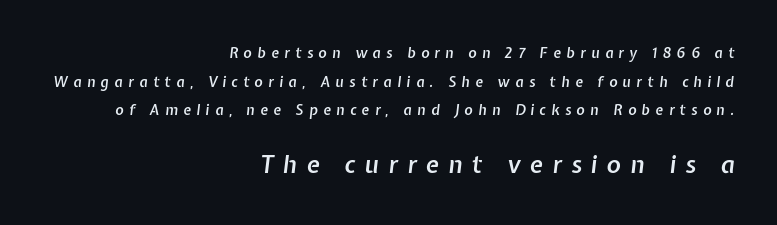
The image shows 24 px text type, italic (leaning right); set right-aligned, loose line spacing (2.05x), unusually wide letter spacing (+0.39 em), not underlined; the second (bottom) block is 1.71x larger.
